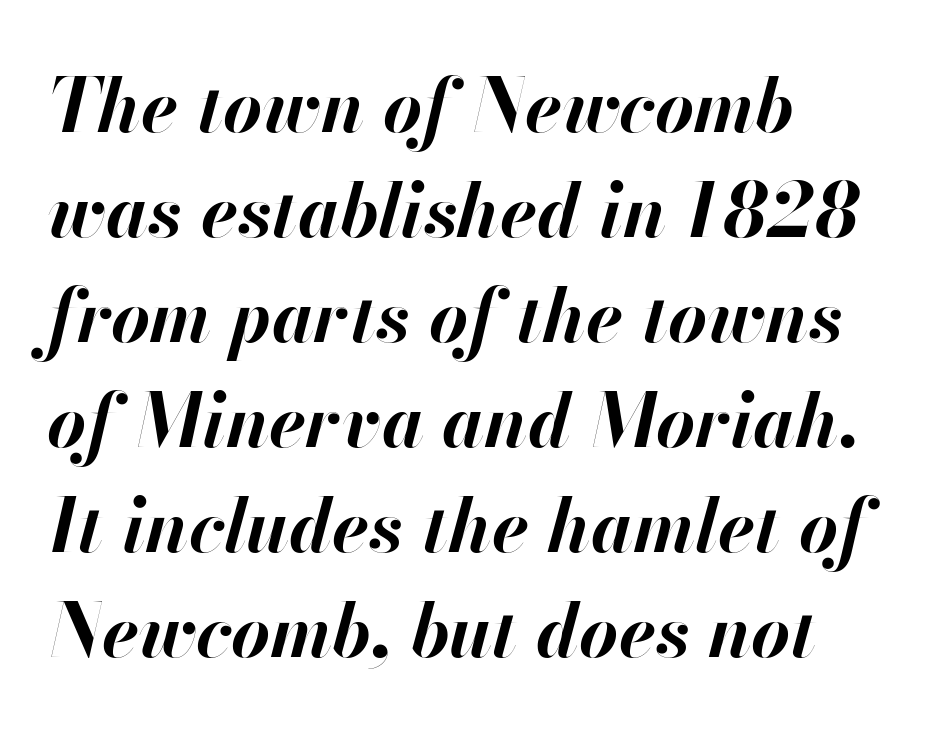
Q: Is the text bold? A: Yes.
Q: Is the text italic (slanted)? A: Yes, it leans right by about 13 degrees.
Q: Is the text underlined? A: No.
Q: How is the paragraph aligned? A: Left-aligned.
Q: Is the spacing between letters normal or unusually wide? A: Normal.
Q: Is the spacing between lines tight, normal or loose? A: Normal.
Q: Width (condensed, normal, or wide)? A: Normal.
Q: Stroke contrast? A: High.
Q: x-height? A: Small.
Q: Monospaced? A: No.
